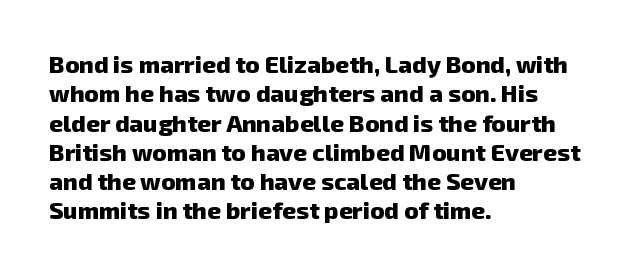
Left-aligned paragraph, ragged on the right. This is heavy type, rendered in bold. Letter spacing: default. The strip under each line holds only bare page.
